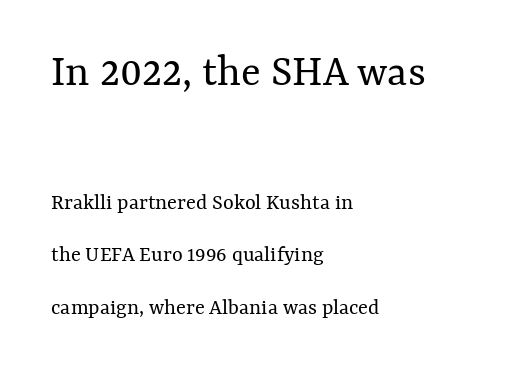
{"italic": "no", "bold": "no", "weight": "regular", "width": "normal", "stroke_contrast": "medium", "x_height": "medium", "monospaced": "no", "underline": "no", "align": "left", "line_spacing": "loose", "line_spacing_ratio": 2.27, "letter_spacing": "normal", "letter_spacing_em": 0.0, "larger_block": "first", "size_ratio": 2.0, "glyph_px": 46}
